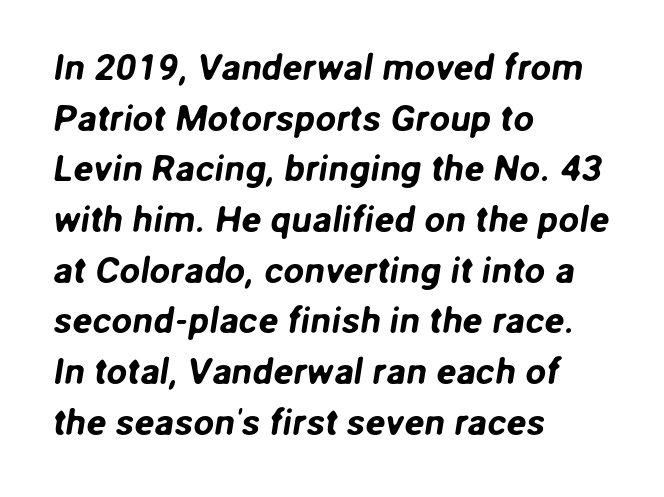
{"serif": "no", "width": "normal", "stroke_contrast": "low", "x_height": "medium", "monospaced": "no", "underline": "no", "align": "left", "line_spacing": "normal", "line_spacing_ratio": 1.37, "letter_spacing": "normal", "letter_spacing_em": 0.0, "glyph_px": 37}
